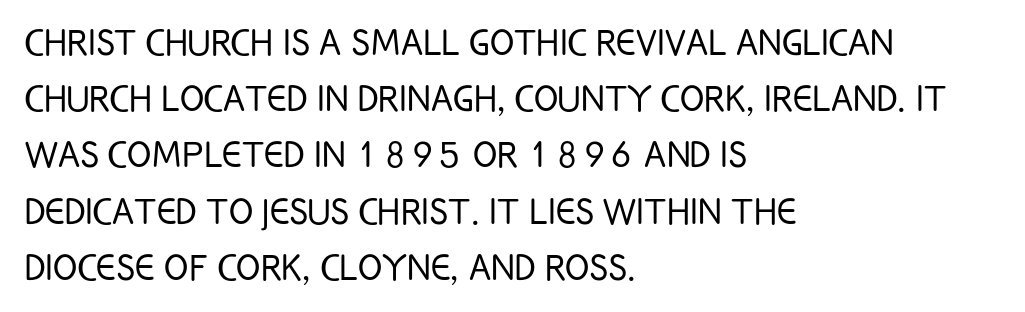
Q: Is the text bold? A: No.
Q: Is the text italic (slanted)? A: No, it is upright.
Q: Is the typeface a serif or a sans-serif typeface? A: Sans-serif.
Q: Is the text underlined? A: No.
Q: How is the paragraph aligned? A: Left-aligned.
Q: Is the spacing between letters normal or unusually wide? A: Normal.
Q: Is the spacing between lines tight, normal or loose? A: Normal.
Q: Width (condensed, normal, or wide)? A: Condensed.
Q: Stroke contrast? A: Low.
Q: x-height? A: Large.
Q: Monospaced? A: No.
